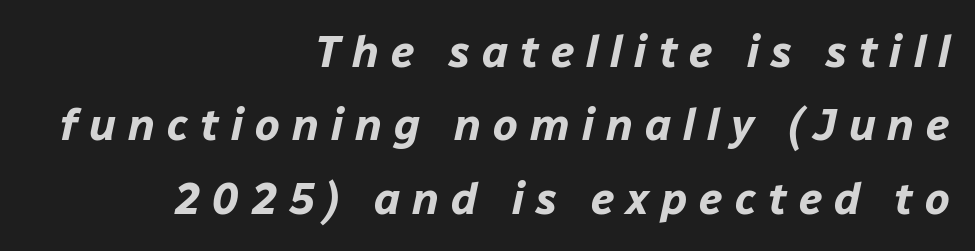
Q: Is the text bold? A: Yes.
Q: Is the text italic (slanted)? A: Yes, it leans right by about 12 degrees.
Q: Is the text underlined? A: No.
Q: How is the paragraph aligned? A: Right-aligned.
Q: Is the spacing between letters normal or unusually wide? A: Unusually wide.
Q: Is the spacing between lines tight, normal or loose? A: Normal.
Q: Width (condensed, normal, or wide)? A: Normal.
Q: Stroke contrast? A: Low.
Q: x-height? A: Medium.
Q: Monospaced? A: No.
